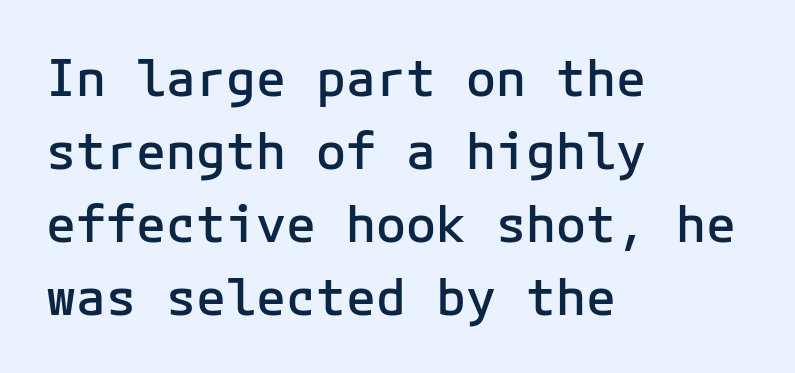
The image shows 50 px semibold sans-serif type, upright; set left-aligned, normal line spacing (1.46x), normal letter spacing, not underlined; low stroke contrast and a medium x-height.
